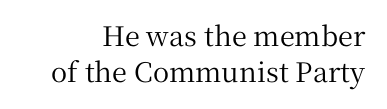
Caption: standard tracking, unaltered. You can tell it's not italic because the verticals are truly vertical. Does the leading feel generous? No, just average. The foot of each line stays bare and open.
